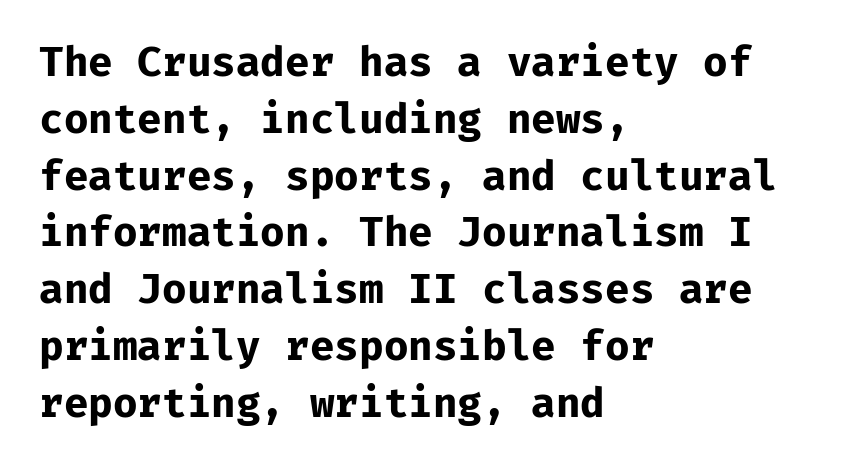
{"serif": "no", "italic": "no", "bold": "yes", "weight": "bold", "width": "normal", "stroke_contrast": "low", "x_height": "medium", "monospaced": "yes", "underline": "no", "align": "left", "line_spacing": "normal", "line_spacing_ratio": 1.42, "letter_spacing": "normal", "letter_spacing_em": 0.0, "glyph_px": 40}
